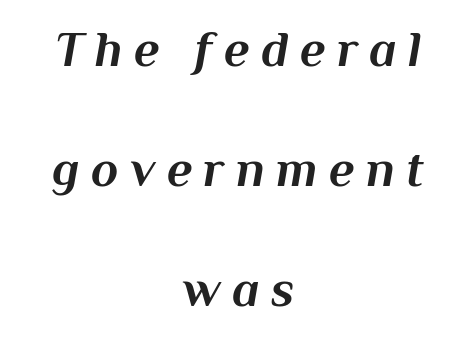
This sample has the flowing, uneven cadence of proportional lettering. These lines stand farther apart than default settings would place them. The zone under the glyphs is completely vacant. Notice how the passage keeps no hard edge, just a central spine. Italic: yes, the glyphs are oblique. Emphasis by weight is at full strength: bold.
